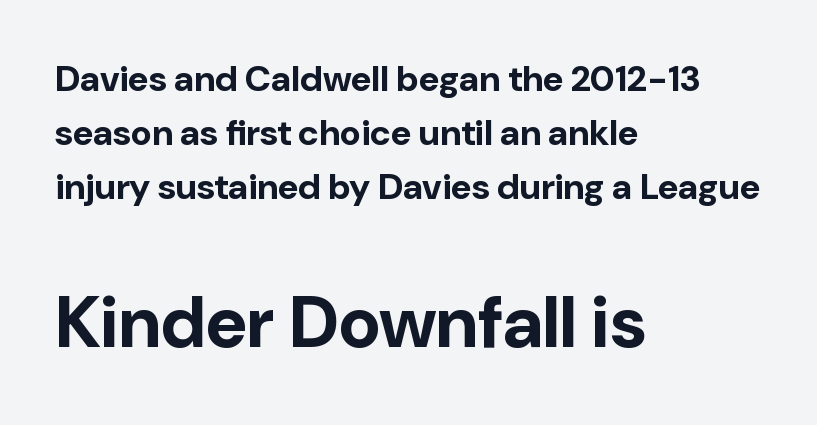
The font is running at its bold setting. Tracking here is standard; glyphs follow each other at the usual distance. A typesetter would call this proportional, since set widths differ per character. Font category for this specimen: sans-serif. Interline gaps are of average width in this sample. A student would call this left alignment; a typographer would say flush left, rag right.
